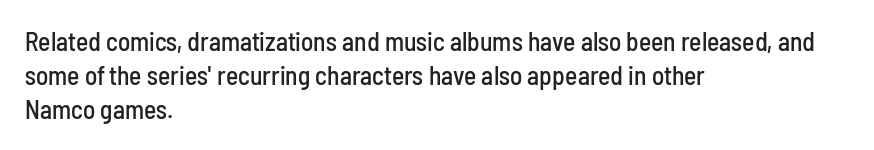
Q: Is the text italic (slanted)? A: No, it is upright.
Q: Is the text underlined? A: No.
Q: How is the paragraph aligned? A: Left-aligned.
Q: Is the spacing between letters normal or unusually wide? A: Normal.
Q: Is the spacing between lines tight, normal or loose? A: Normal.
